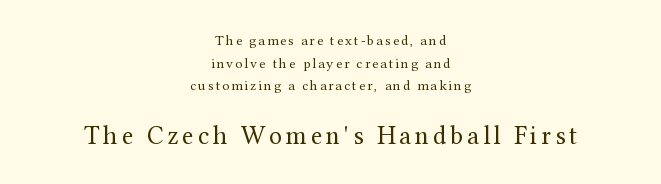
The image shows 26 px text type, upright; set centered, normal line spacing (1.61x), not underlined; the second (bottom) block is 1.86x larger.
